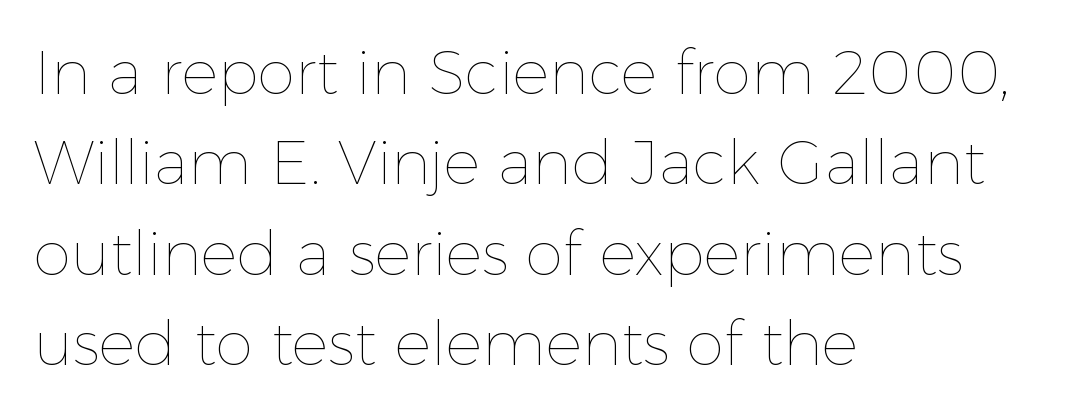
Is this a heavy cut? Hardly; it is regular or lighter. Nobody touched the tracking dial on this one. A clean baseline with only descenders dipping below it. Varying glyph widths throughout — classic text-font behaviour. Line beginnings align vertically; line endings do not. The specimen reads as upright at a glance.
